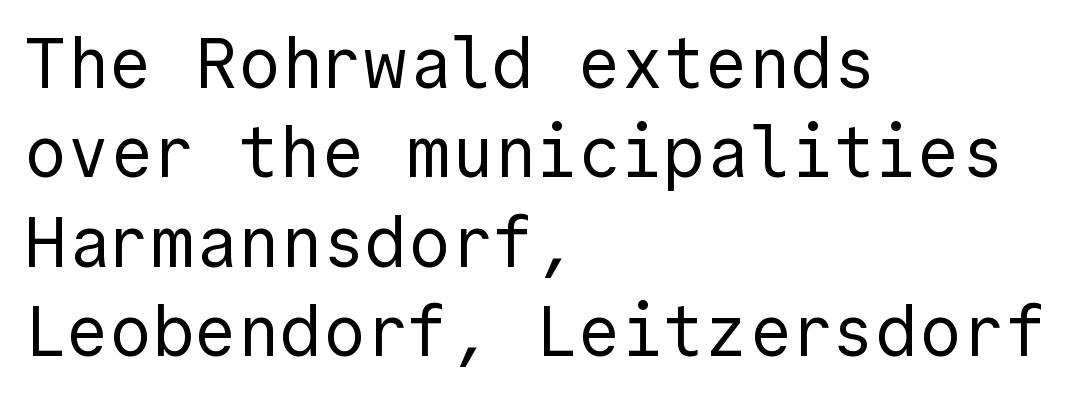
{"serif": "no", "italic": "no", "bold": "no", "weight": "regular", "width": "normal", "x_height": "medium", "underline": "no", "align": "left", "line_spacing": "normal", "line_spacing_ratio": 1.26, "letter_spacing": "normal", "letter_spacing_em": 0.0, "glyph_px": 71}
